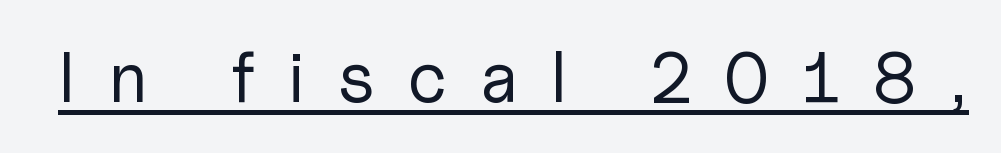
{"serif": "no", "italic": "no", "bold": "no", "weight": "regular", "width": "normal", "stroke_contrast": "low", "x_height": "medium", "monospaced": "no", "underline": "yes", "letter_spacing": "wide", "letter_spacing_em": 0.44, "glyph_px": 72}
